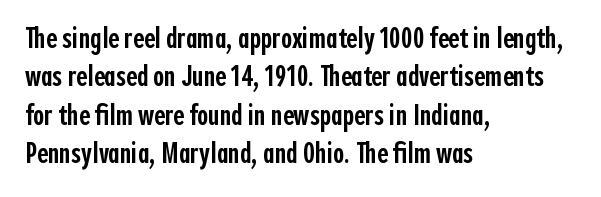
{"serif": "no", "italic": "no", "bold": "semi", "weight": "semibold", "width": "condensed", "x_height": "medium", "monospaced": "no", "underline": "no", "align": "left", "line_spacing": "normal", "line_spacing_ratio": 1.28, "letter_spacing": "normal", "letter_spacing_em": 0.0, "glyph_px": 30}
